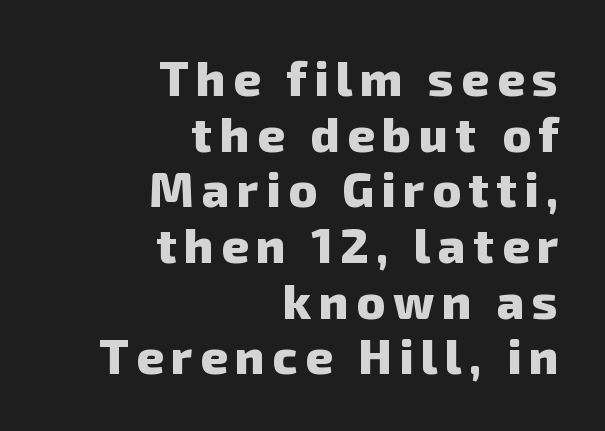
Q: Is the text bold? A: Yes.
Q: Is the typeface a serif or a sans-serif typeface? A: Sans-serif.
Q: Is the text underlined? A: No.
Q: How is the paragraph aligned? A: Right-aligned.
Q: Width (condensed, normal, or wide)? A: Normal.
Q: Stroke contrast? A: Low.
Q: x-height? A: Medium.
Q: Monospaced? A: No.
